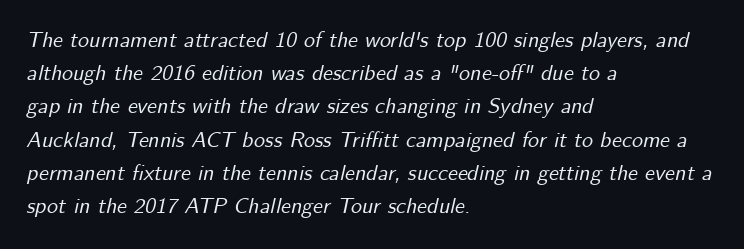
A classic flush-left, rag-right setting is used for this passage. Each word holds together tightly as a unit, with standard inter-letter gaps. A typesetter would mark this as italic. Underline: absent. A typesetter would call this leading conventional body-copy spacing.
